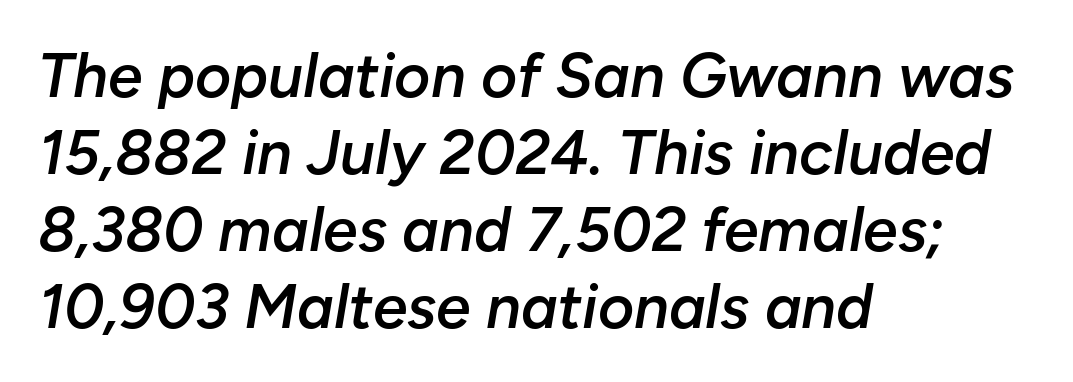
Heft: intermediate — a semibold. Slant detected: the letters are inclined. Check the space under the baseline: it is left empty. The ragged edge is on the right, which tells us the setting is flush left.
